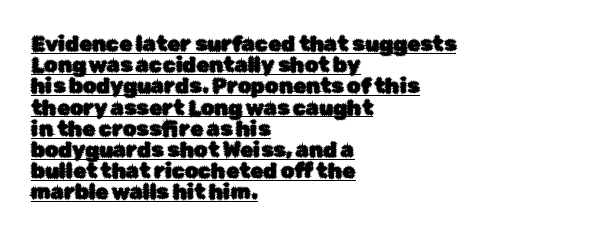
Q: Is the text italic (slanted)? A: No, it is upright.
Q: Is the text underlined? A: Yes.
Q: How is the paragraph aligned? A: Left-aligned.
Q: Is the spacing between letters normal or unusually wide? A: Normal.
Q: Is the spacing between lines tight, normal or loose? A: Tight.
